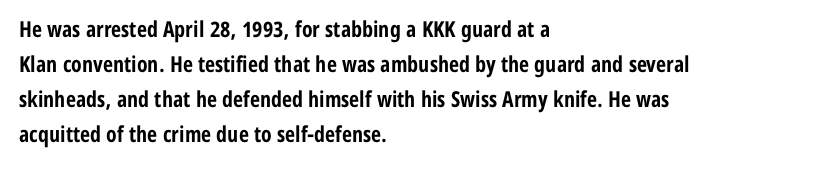
Horizontal bands of white between lines are of average thickness. The rendering keeps characters at their native spacing. Line beginnings align vertically; line endings do not. The font is running at its bold setting. No italicization has been applied; the sample stays upright.
